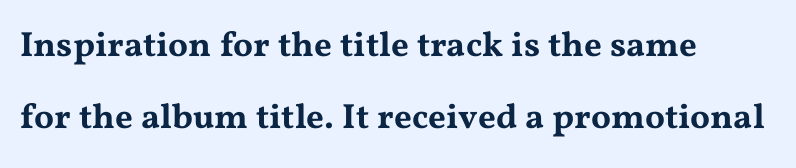
{"serif": "yes", "italic": "no", "width": "wide", "stroke_contrast": "medium", "x_height": "medium", "monospaced": "no", "underline": "no", "align": "left", "line_spacing": "loose", "line_spacing_ratio": 2.07, "letter_spacing": "normal", "letter_spacing_em": 0.0, "glyph_px": 35}
